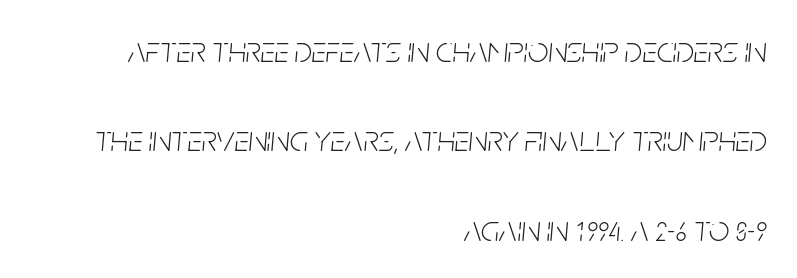
The image shows 36 px light, condensed type, italic (leaning right); set right-aligned, loose line spacing (2.48x), normal letter spacing, not underlined; low stroke contrast and a large x-height.
